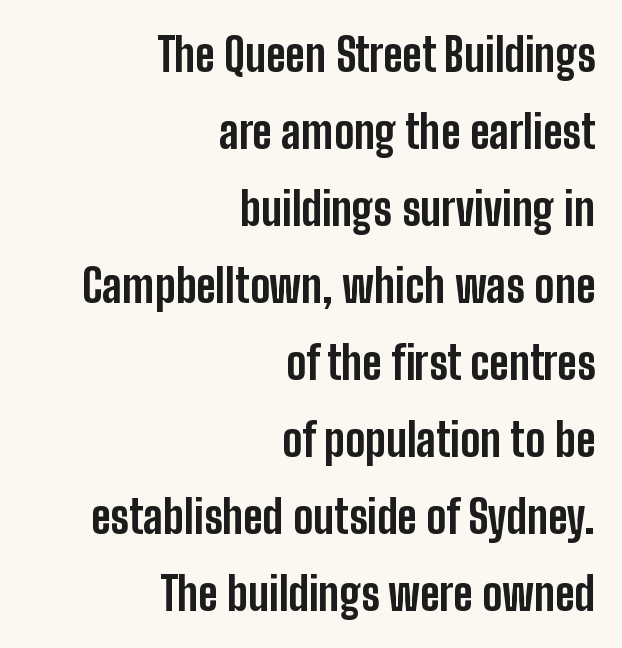
Q: Is the text bold? A: Yes.
Q: Is the text italic (slanted)? A: No, it is upright.
Q: Is the typeface a serif or a sans-serif typeface? A: Sans-serif.
Q: Is the text underlined? A: No.
Q: How is the paragraph aligned? A: Right-aligned.
Q: Is the spacing between letters normal or unusually wide? A: Normal.
Q: Width (condensed, normal, or wide)? A: Condensed.
Q: Stroke contrast? A: Low.
Q: x-height? A: Medium.
Q: Monospaced? A: No.
